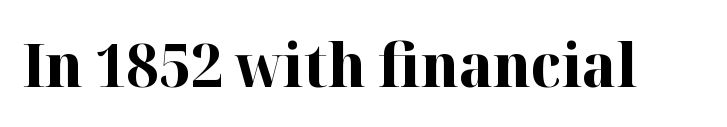
The letters carry serifs — small finishing strokes at the ends of their stems. The typography opts for an upright posture over an oblique one. The tracking reads as untouched default to a designer's eye. Stroke thickness is high; the sample reads as a true bold. Proportional: the letters do not fall into vertical columns.
